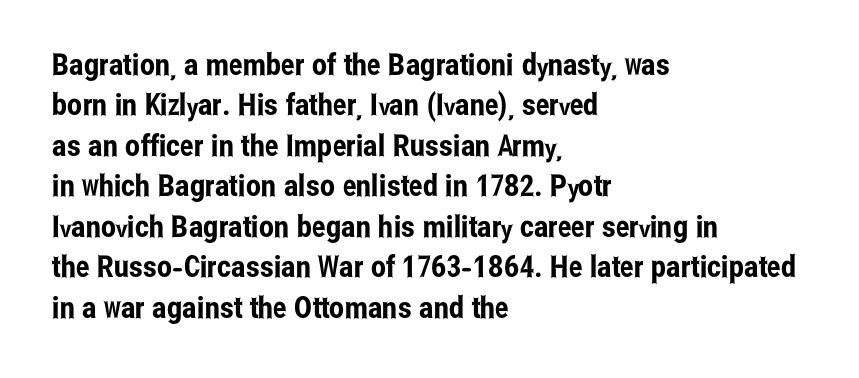
Q: Is the text italic (slanted)? A: No, it is upright.
Q: Is the typeface a serif or a sans-serif typeface? A: Sans-serif.
Q: Is the text underlined? A: No.
Q: How is the paragraph aligned? A: Left-aligned.
Q: Is the spacing between letters normal or unusually wide? A: Normal.
Q: Is the spacing between lines tight, normal or loose? A: Normal.
Q: Width (condensed, normal, or wide)? A: Condensed.
Q: Stroke contrast? A: Low.
Q: x-height? A: Medium.
Q: Monospaced? A: No.
